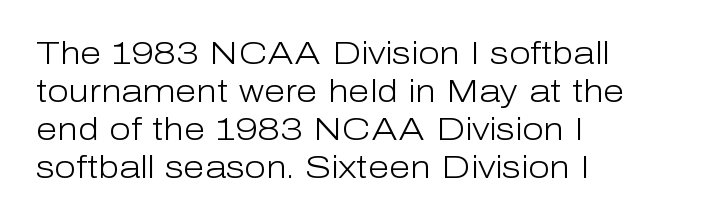
The strokes are not fattened; the text isn't bold. Inter-character spacing is left at the font's built-in metrics. The axis of the letterforms is exactly vertical. The passage shown is typeset with a sans-serif family.
